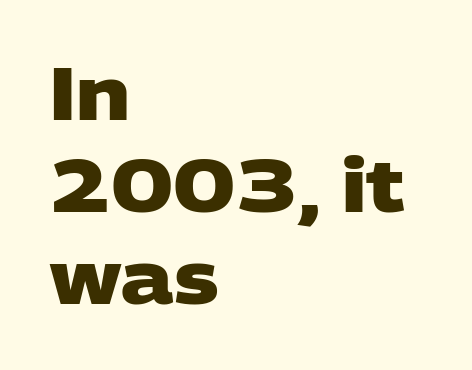
{"serif": "no", "bold": "yes", "weight": "heavy", "width": "wide", "stroke_contrast": "low", "x_height": "large", "monospaced": "no", "underline": "no", "align": "left", "line_spacing": "normal", "line_spacing_ratio": 1.26, "letter_spacing": "normal", "letter_spacing_em": 0.0, "glyph_px": 73}
